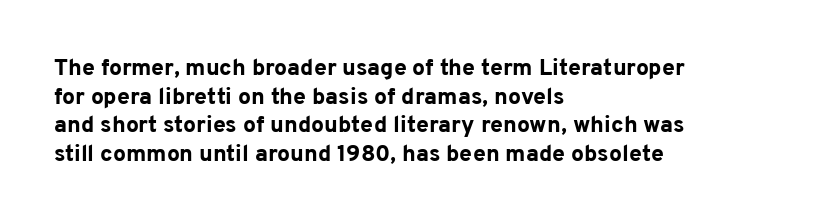
{"italic": "no", "bold": "yes", "underline": "no", "align": "left", "line_spacing_ratio": 1.24, "letter_spacing": "normal", "letter_spacing_em": 0.0, "glyph_px": 23}
